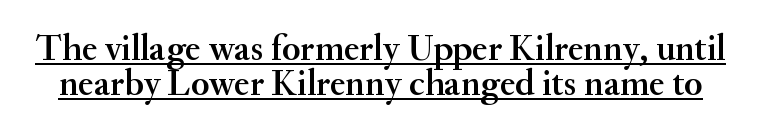
Here the glyphs are tracked normally, forming tight word shapes. Beneath each row of characters lies a ruled line. Designer's note — italics off, roman on. Horizontal bands of white between lines are thin slivers. Unlike a clean sans, this face finishes its strokes with serifs.
